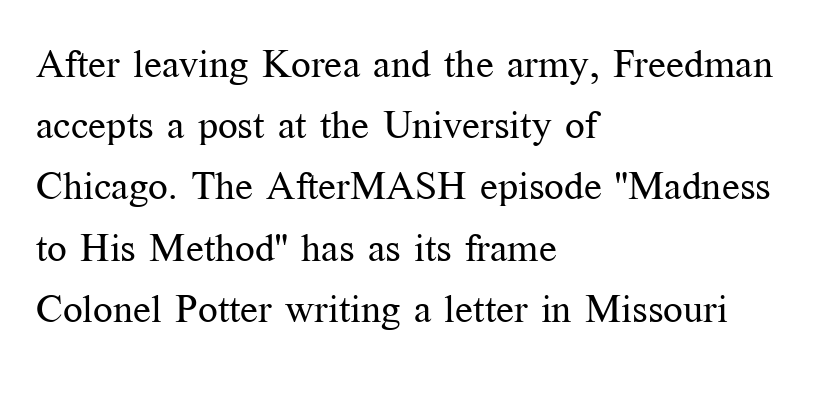
The image shows 39 px regular-weight serif type, upright; set left-aligned, normal line spacing (1.57x), normal letter spacing, not underlined; medium stroke contrast and a medium x-height.
